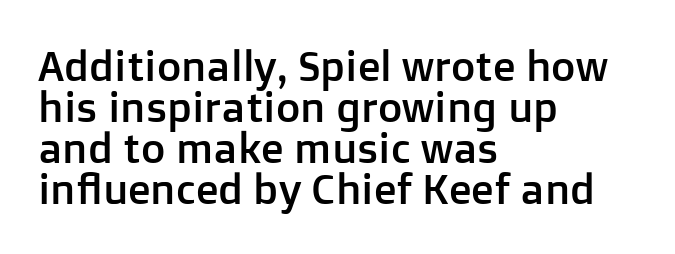
The text block is weighted toward the left margin, trailing off unevenly rightward. Is this a sans? Yes — the strokes have no serifs. Honestly, there is no underline to notice here at all. The rendering keeps characters at their native spacing.
